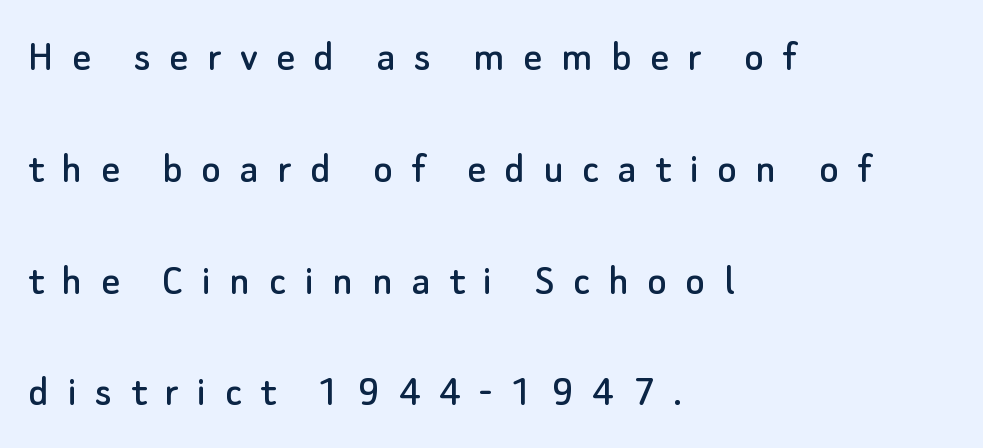
Q: Is the text italic (slanted)? A: No, it is upright.
Q: Is the typeface a serif or a sans-serif typeface? A: Sans-serif.
Q: Is the text underlined? A: No.
Q: How is the paragraph aligned? A: Left-aligned.
Q: Is the spacing between letters normal or unusually wide? A: Unusually wide.
Q: Is the spacing between lines tight, normal or loose? A: Loose.
Q: Width (condensed, normal, or wide)? A: Normal.
Q: Stroke contrast? A: Low.
Q: x-height? A: Small.
Q: Monospaced? A: No.
